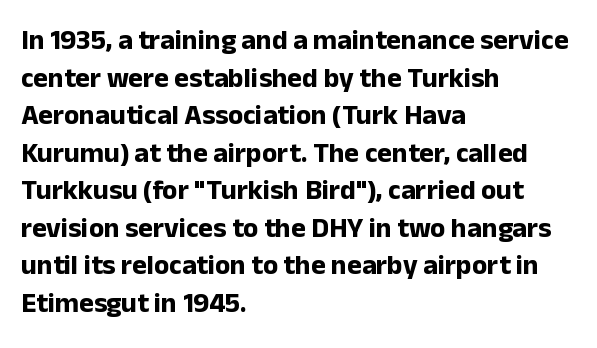
{"serif": "no", "italic": "no", "bold": "yes", "weight": "bold", "width": "normal", "stroke_contrast": "low", "x_height": "medium", "monospaced": "no", "underline": "no", "align": "left", "line_spacing": "normal", "line_spacing_ratio": 1.34, "letter_spacing": "normal", "letter_spacing_em": 0.0, "glyph_px": 28}
